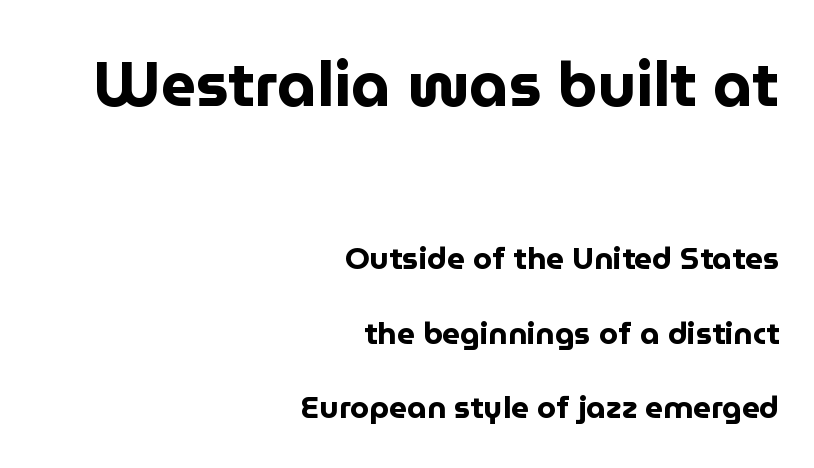
{"serif": "no", "italic": "no", "bold": "yes", "weight": "bold", "width": "normal", "stroke_contrast": "low", "x_height": "medium", "monospaced": "no", "underline": "no", "align": "right", "line_spacing": "loose", "line_spacing_ratio": 2.4, "letter_spacing": "normal", "letter_spacing_em": 0.0, "larger_block": "first", "size_ratio": 2.0, "glyph_px": 62}
